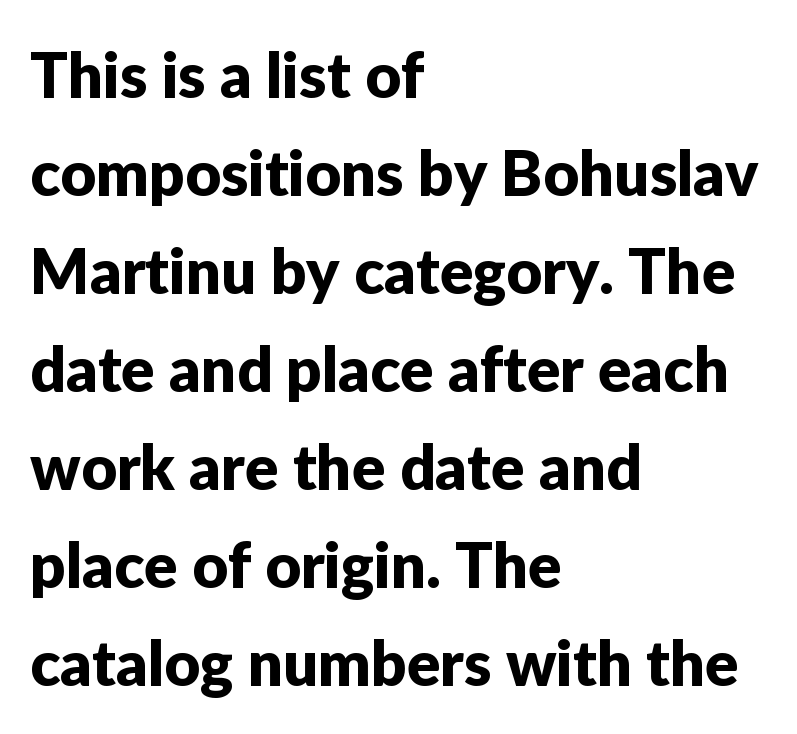
Q: Is the text italic (slanted)? A: No, it is upright.
Q: Is the typeface a serif or a sans-serif typeface? A: Sans-serif.
Q: Is the text underlined? A: No.
Q: How is the paragraph aligned? A: Left-aligned.
Q: Is the spacing between letters normal or unusually wide? A: Normal.
Q: Is the spacing between lines tight, normal or loose? A: Normal.
Q: Width (condensed, normal, or wide)? A: Normal.
Q: Stroke contrast? A: Low.
Q: x-height? A: Medium.
Q: Monospaced? A: No.
